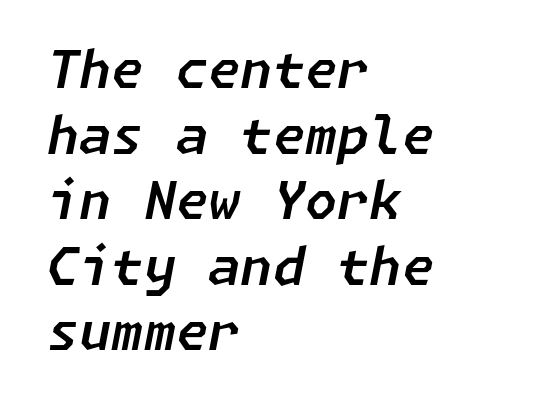
The image shows 52 px text type, italic (leaning right); set left-aligned, normal line spacing (1.26x), normal letter spacing, not underlined; low stroke contrast and a medium x-height.
